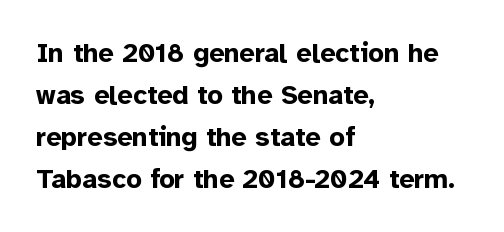
Q: Is the text bold? A: Yes.
Q: Is the text italic (slanted)? A: No, it is upright.
Q: Is the text underlined? A: No.
Q: How is the paragraph aligned? A: Left-aligned.
Q: Is the spacing between letters normal or unusually wide? A: Normal.
Q: Is the spacing between lines tight, normal or loose? A: Normal.
